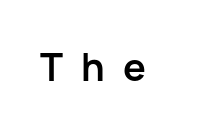
The image shows 38 px semibold sans-serif type, upright; set unusually wide letter spacing (+0.47 em), not underlined; low stroke contrast and a medium x-height.
